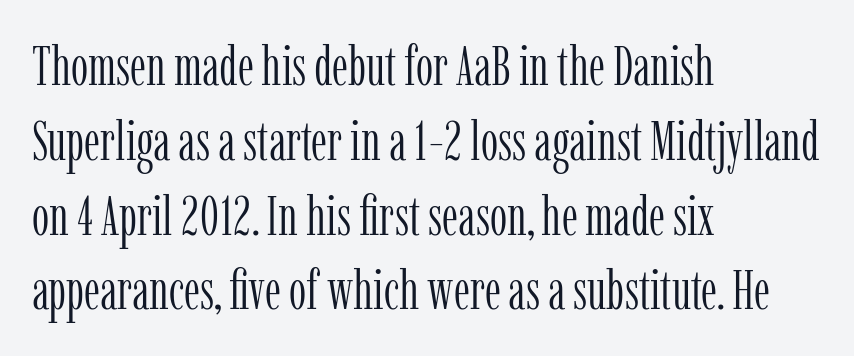
Q: Is the text bold? A: No.
Q: Is the text italic (slanted)? A: No, it is upright.
Q: Is the typeface a serif or a sans-serif typeface? A: Serif.
Q: Is the text underlined? A: No.
Q: How is the paragraph aligned? A: Left-aligned.
Q: Is the spacing between letters normal or unusually wide? A: Normal.
Q: Is the spacing between lines tight, normal or loose? A: Normal.
Q: Width (condensed, normal, or wide)? A: Condensed.
Q: Stroke contrast? A: Low.
Q: x-height? A: Medium.
Q: Monospaced? A: No.
